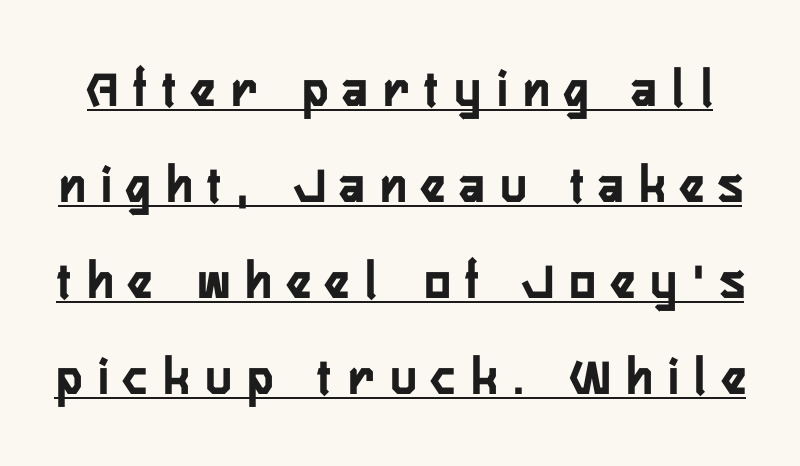
The image shows 54 px semibold, condensed sans-serif type, upright; set line spacing 1.78x, unusually wide letter spacing (+0.3 em), underlined; low stroke contrast and a medium x-height.
